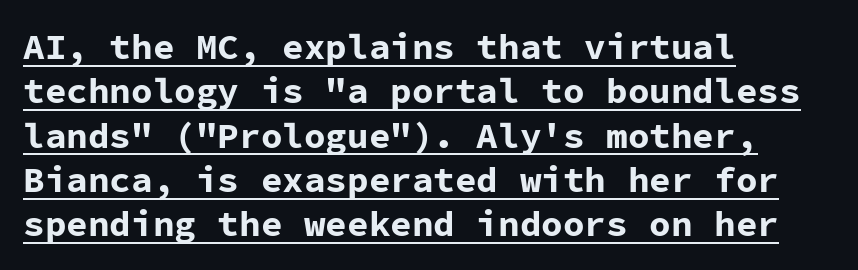
{"serif": "no", "italic": "no", "bold": "yes", "weight": "bold", "width": "normal", "stroke_contrast": "low", "x_height": "medium", "monospaced": "yes", "underline": "yes", "align": "left", "line_spacing_ratio": 1.23, "letter_spacing": "normal", "letter_spacing_em": 0.0, "glyph_px": 36}
